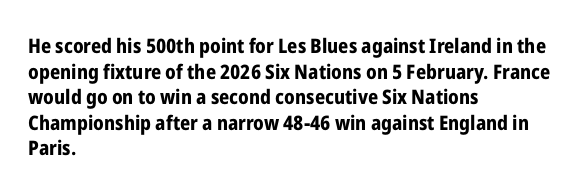
The letters stand straight up with perfectly vertical stems. The space directly below the letters is spotless. Letter spacing: default. Bold? Absolutely — the strokes are thick and heavy. The leading is moderate, giving the passage an even texture. The lines in this sample share a left origin and differ only in where they stop.
